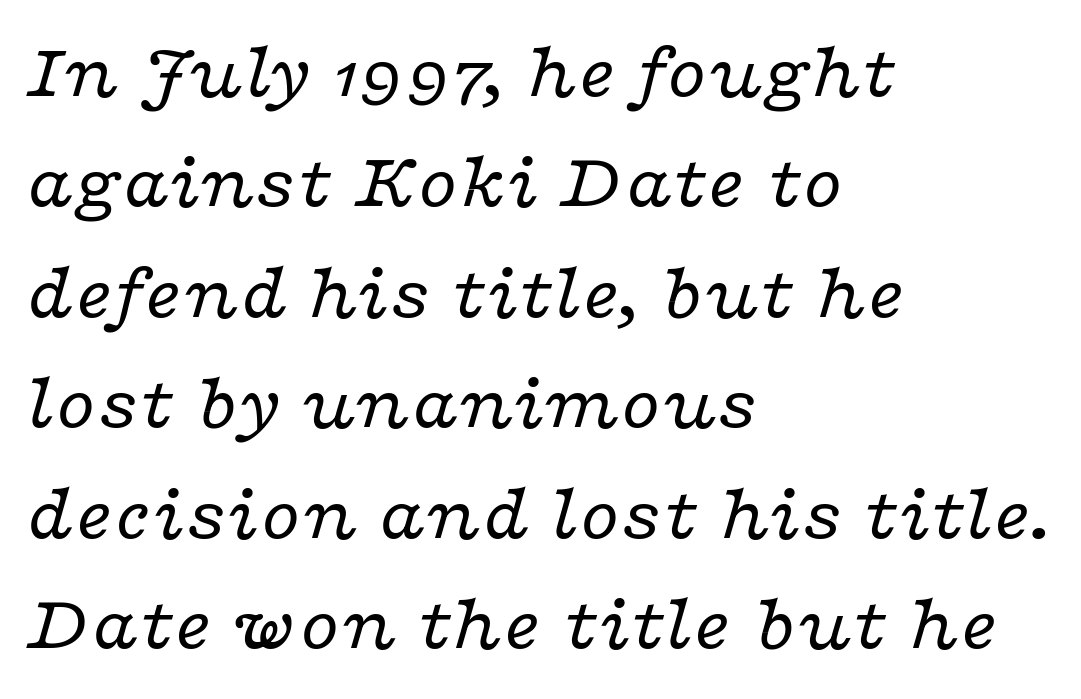
{"serif": "yes", "italic": "yes", "lean": "right", "slant_degrees": 16, "bold": "no", "weight": "regular", "width": "wide", "stroke_contrast": "low", "x_height": "medium", "monospaced": "no", "underline": "no", "align": "left", "line_spacing": "normal", "line_spacing_ratio": 1.38, "letter_spacing": "normal", "letter_spacing_em": 0.0, "glyph_px": 80}
